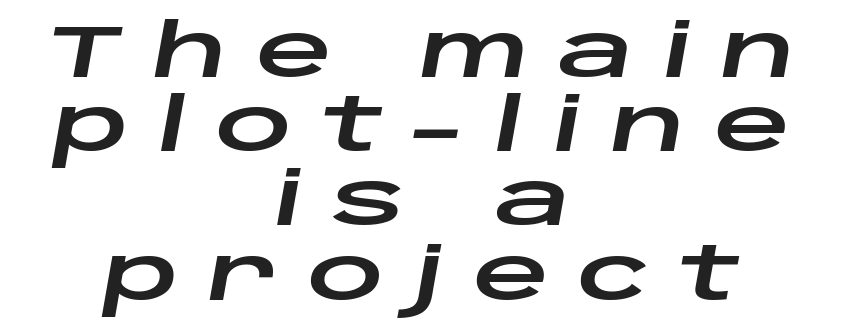
You could not count columns in this text — the font is proportionally spaced. Decoration check: the copy has no underline. The rendering applies a slant to the glyphs. Where is the straight margin? There isn't one; the lines are centered. Substantial extra tracking has been applied to these lines. Line spacing here is tight.
